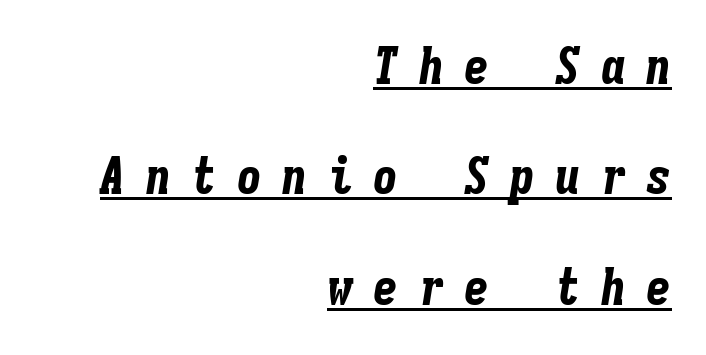
The image shows 50 px bold, condensed type, italic (leaning right), monospaced; set right-aligned, loose line spacing (2.21x), unusually wide letter spacing (+0.41 em), underlined; low stroke contrast and a medium x-height.
